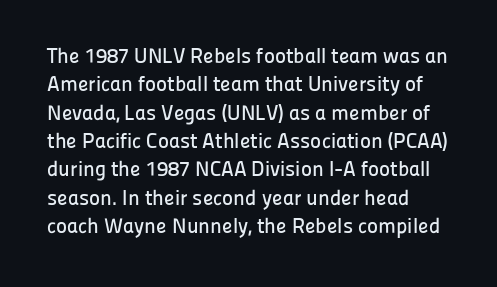
{"italic": "no", "underline": "no", "align": "left", "line_spacing": "normal", "line_spacing_ratio": 1.35, "letter_spacing": "normal", "letter_spacing_em": 0.0, "glyph_px": 21}
